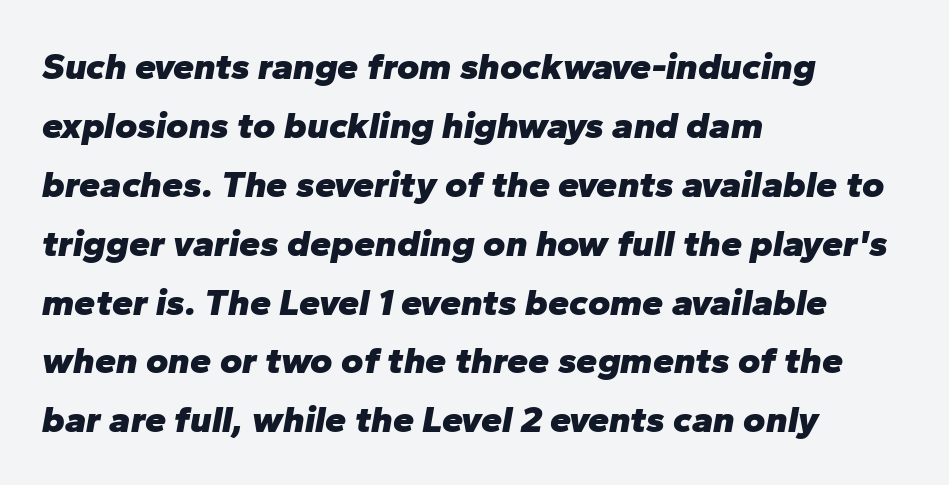
{"italic": "yes", "lean": "right", "slant_degrees": 10, "bold": "yes", "weight": "heavy", "width": "normal", "stroke_contrast": "low", "x_height": "medium", "monospaced": "no", "underline": "no", "align": "left", "line_spacing": "normal", "line_spacing_ratio": 1.55, "letter_spacing": "normal", "letter_spacing_em": 0.0, "glyph_px": 38}
